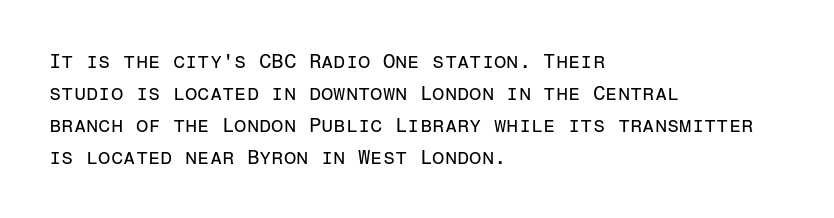
Caption: standard tracking, unaltered. The line-height multiplier appears to be the usual default. Type without underlining. This sample uses an upright cut, with every glyph sitting square on the baseline. This rendering uses left alignment, leaving the right contour irregular. The characters are drawn with everyday or finer stroke widths.
